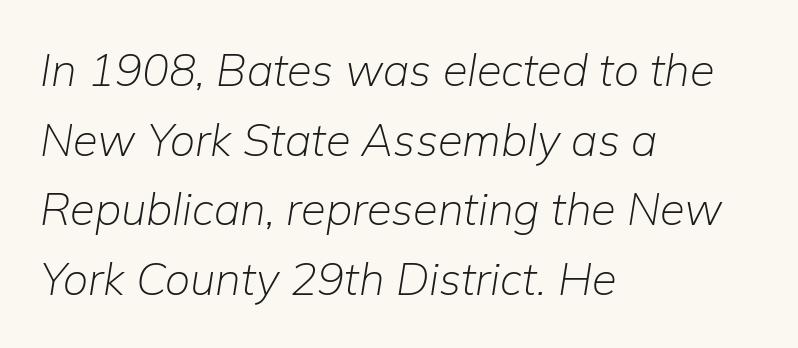
{"italic": "yes", "lean": "right", "slant_degrees": 9, "bold": "no", "weight": "light", "width": "normal", "stroke_contrast": "low", "x_height": "medium", "monospaced": "no", "underline": "no", "align": "left", "line_spacing": "normal", "line_spacing_ratio": 1.55, "letter_spacing": "normal", "letter_spacing_em": 0.0, "glyph_px": 45}
